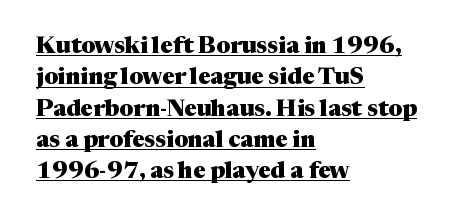
Like a heading marked for emphasis, these lines bear an underscore. No italicization has been applied; the sample stays upright. The line-height multiplier appears to be the usual default. The paragraph has a hard left edge and a soft right edge.
